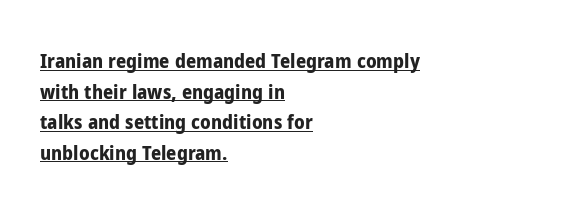
The line texture is even and compact thanks to regular tracking. The leading is moderate, giving the passage an even texture. Do the letters lean? They stand straight. Horizontally, the lines are justified to the leading edge only. Caption: lettering with a line underneath.
